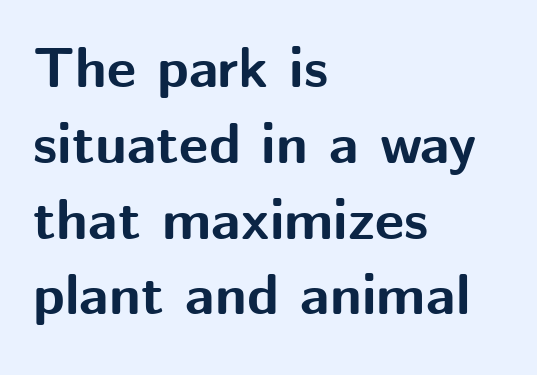
The image shows 57 px bold sans-serif type, upright; set left-aligned, normal line spacing (1.33x), normal letter spacing, not underlined; medium stroke contrast and a medium x-height.
